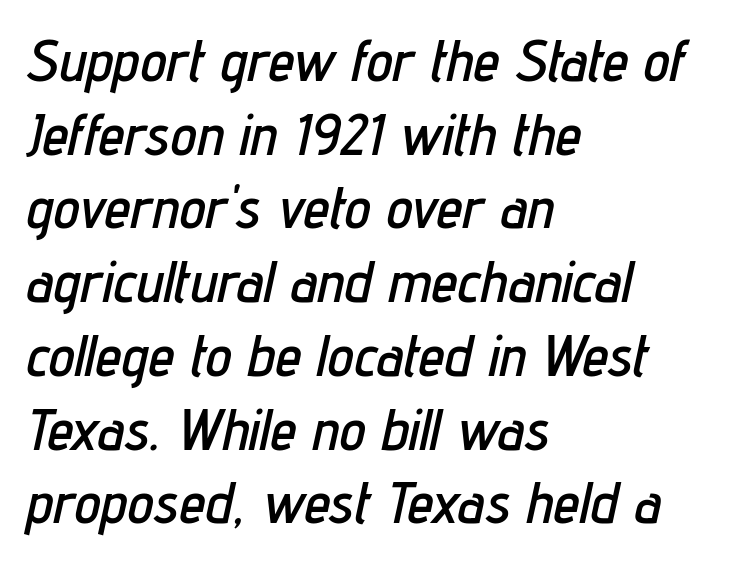
Q: Is the text italic (slanted)? A: Yes, it leans right by about 12 degrees.
Q: Is the text underlined? A: No.
Q: How is the paragraph aligned? A: Left-aligned.
Q: Is the spacing between letters normal or unusually wide? A: Normal.
Q: Is the spacing between lines tight, normal or loose? A: Normal.
Q: Width (condensed, normal, or wide)? A: Condensed.
Q: Stroke contrast? A: Low.
Q: x-height? A: Medium.
Q: Monospaced? A: No.
